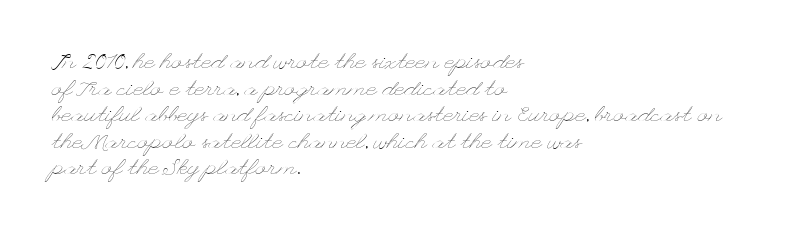
{"bold": "no", "underline": "no", "align": "left", "line_spacing_ratio": 1.21, "letter_spacing": "normal", "letter_spacing_em": 0.0, "glyph_px": 22}
